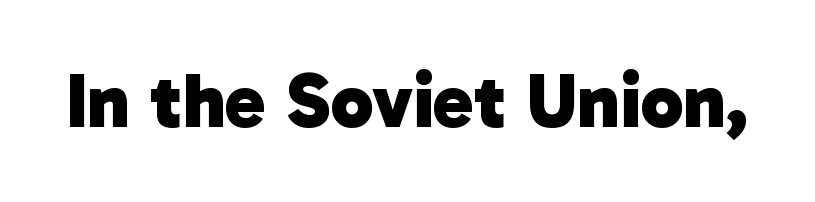
The typesetting leans heavy: a genuine bold. Type style note: lacks serifs. The letters advance in unequal steps, a hallmark of proportional type. Unmarked baselines from the first word to the last. Characters follow at the spacing the type designer built in.
